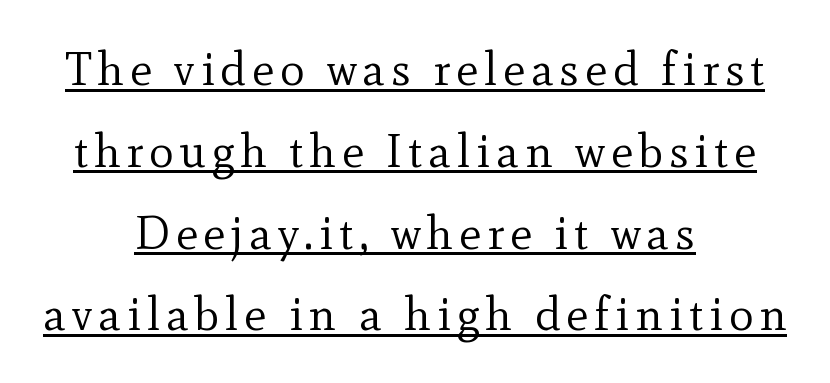
The image shows 47 px regular-weight serif type, upright; set centered, line spacing 1.74x, underlined; a small x-height.
